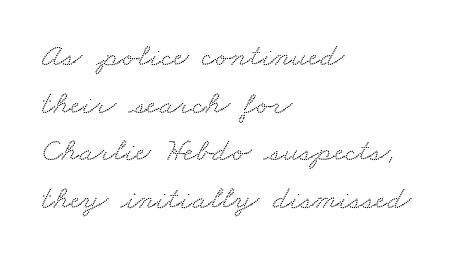
Q: Is the typeface a serif or a sans-serif typeface? A: Serif.
Q: Is the text underlined? A: No.
Q: How is the paragraph aligned? A: Left-aligned.
Q: Is the spacing between letters normal or unusually wide? A: Normal.
Q: Is the spacing between lines tight, normal or loose? A: Normal.
Q: Width (condensed, normal, or wide)? A: Wide.
Q: Stroke contrast? A: Low.
Q: x-height? A: Small.
Q: Monospaced? A: No.
